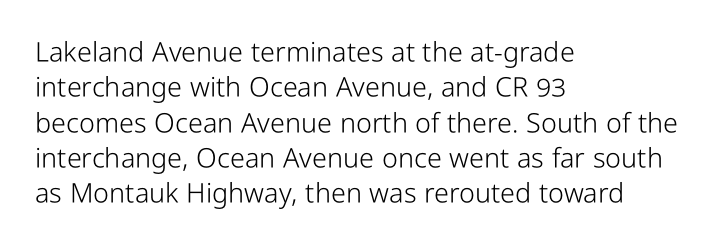
{"italic": "no", "bold": "no", "underline": "no", "align": "left", "line_spacing": "normal", "line_spacing_ratio": 1.31, "letter_spacing": "normal", "letter_spacing_em": 0.0, "glyph_px": 27}
